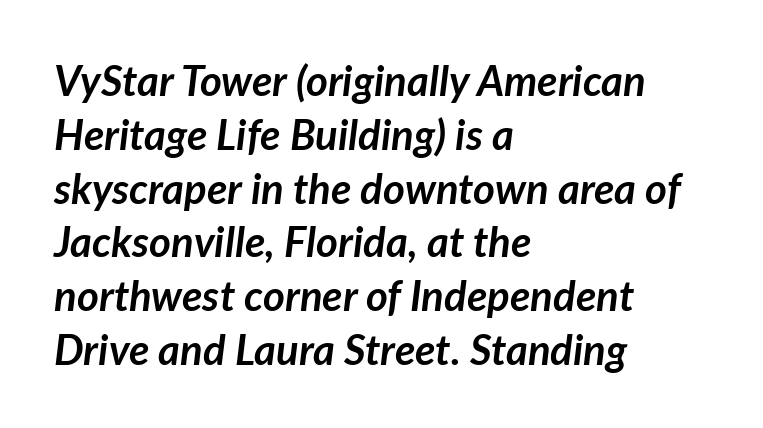
Q: Is the text bold? A: Yes.
Q: Is the text italic (slanted)? A: Yes, it leans right by about 7 degrees.
Q: Is the text underlined? A: No.
Q: How is the paragraph aligned? A: Left-aligned.
Q: Is the spacing between letters normal or unusually wide? A: Normal.
Q: Is the spacing between lines tight, normal or loose? A: Normal.
Q: Width (condensed, normal, or wide)? A: Normal.
Q: Stroke contrast? A: Low.
Q: x-height? A: Medium.
Q: Monospaced? A: No.
